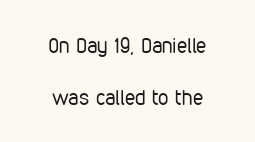
Q: Is the text bold? A: No.
Q: Is the text italic (slanted)? A: No, it is upright.
Q: Is the text underlined? A: No.
Q: How is the paragraph aligned? A: Centered.
Q: Is the spacing between letters normal or unusually wide? A: Normal.
Q: Is the spacing between lines tight, normal or loose? A: Loose.
